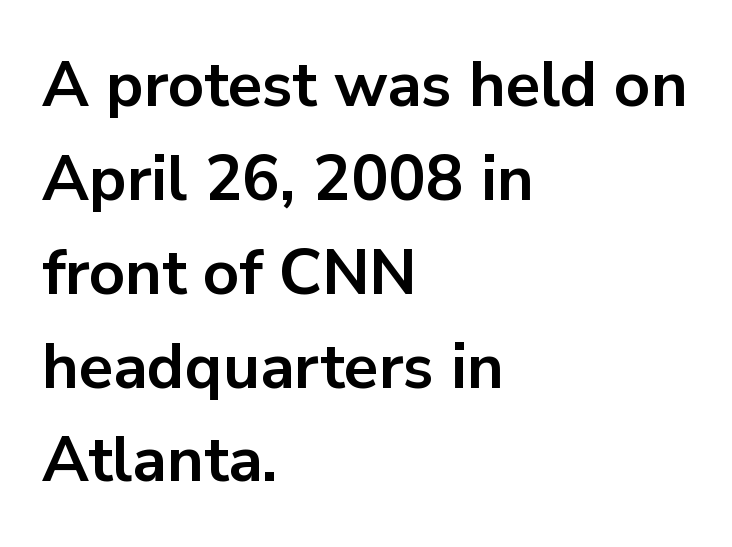
These lines are rendered in a variable-pitch font. Reading down the column, the eye jumps a familiar distance to each next line. The strokes are fattened all the way to bold. Does the lettering tilt? It doesn't — this is upright.
